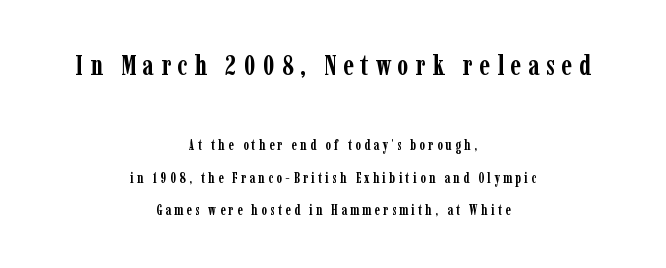
The image shows 28 px semibold, condensed serif type, upright; set centered, loose line spacing (2.34x), unusually wide letter spacing (+0.24 em), not underlined; the first (top) block is 2.0x larger; low stroke contrast and a medium x-height.
